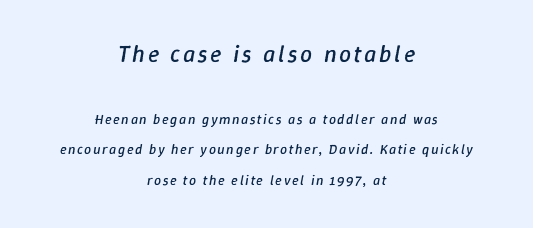
{"italic": "yes", "lean": "right", "slant_degrees": 9, "bold": "no", "underline": "no", "align": "center", "line_spacing": "loose", "line_spacing_ratio": 2.19, "larger_block": "first", "size_ratio": 1.71, "glyph_px": 24}
